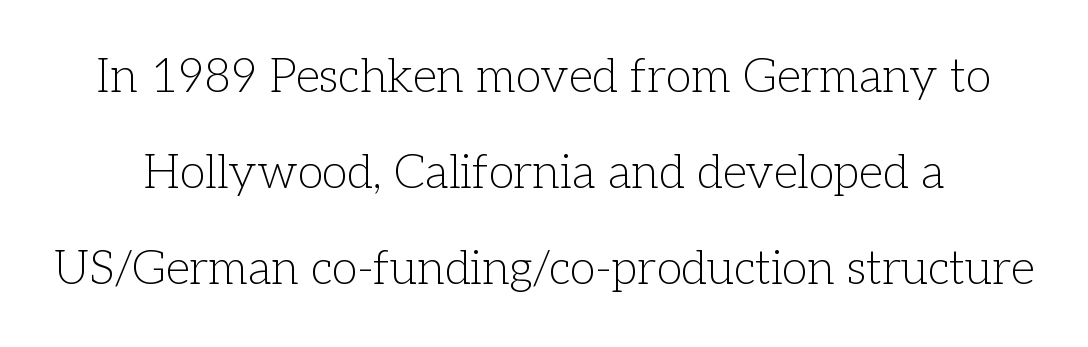
{"serif": "yes", "italic": "no", "bold": "no", "weight": "light", "width": "normal", "stroke_contrast": "low", "x_height": "medium", "monospaced": "no", "underline": "no", "line_spacing": "loose", "line_spacing_ratio": 2.04, "letter_spacing": "normal", "letter_spacing_em": 0.0, "glyph_px": 47}
